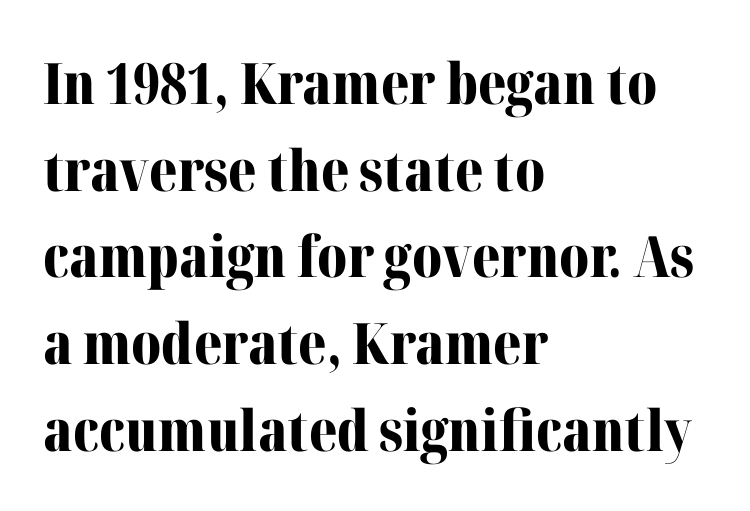
The image shows 57 px bold serif type, upright; set left-aligned, normal line spacing (1.52x), normal letter spacing, not underlined; medium stroke contrast and a medium x-height.
